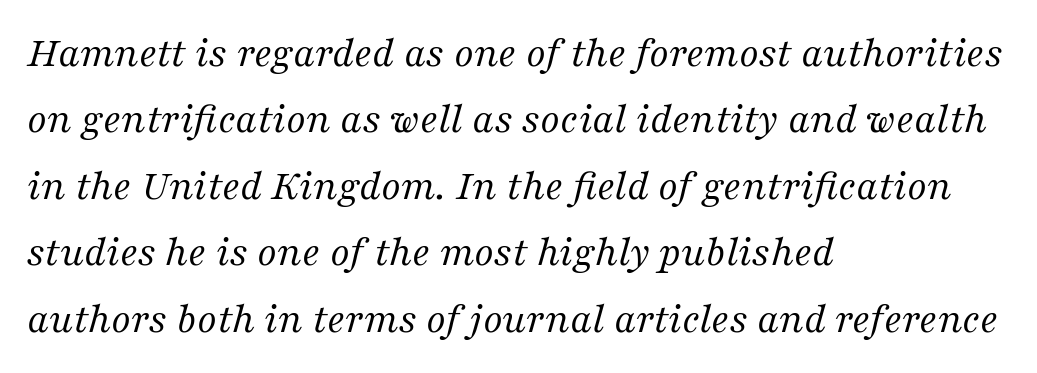
The image shows 44 px regular-weight serif type, italic (leaning right); set left-aligned, normal line spacing (1.51x), normal letter spacing, not underlined; medium stroke contrast and a medium x-height.
